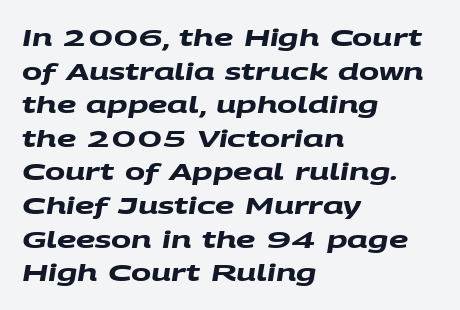
The image shows 24 px bold type; set left-aligned, normal line spacing (1.4x), normal letter spacing, not underlined.
